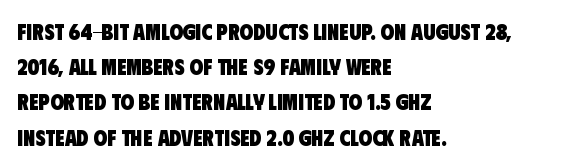
Honestly, the letter spacing is just normal — you wouldn't notice it. Typographic density is high because the face is bold. Line starts are locked; line ends wander. Summary of vertical rhythm: regular, with standard interline spacing. Glance below the letters and you will spot only blank space.
